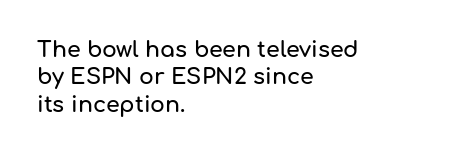
{"italic": "no", "underline": "no", "align": "left", "line_spacing_ratio": 1.24, "letter_spacing": "normal", "letter_spacing_em": 0.0, "glyph_px": 22}
